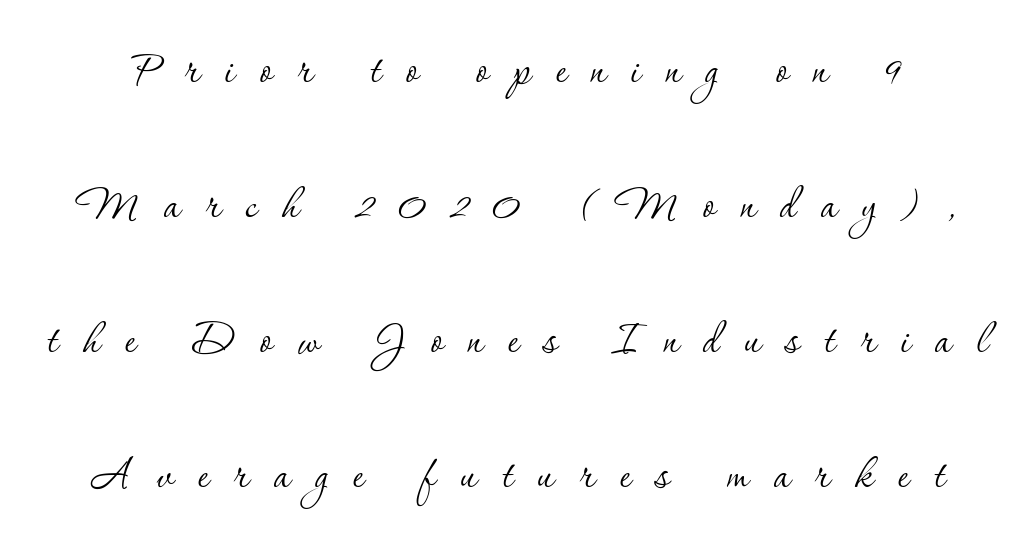
The image shows 54 px thin serif type; set loose line spacing (2.5x), unusually wide letter spacing (+0.46 em), not underlined; low stroke contrast and a small x-height.
